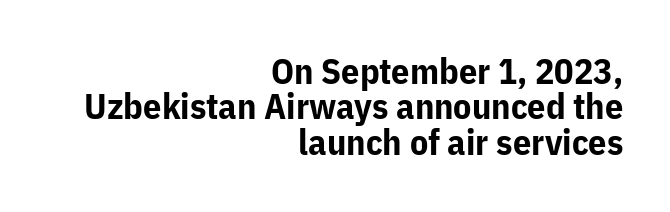
{"serif": "no", "italic": "no", "bold": "yes", "weight": "bold", "width": "normal", "stroke_contrast": "low", "x_height": "medium", "monospaced": "no", "underline": "no", "align": "right", "line_spacing": "tight", "line_spacing_ratio": 0.98, "letter_spacing": "normal", "letter_spacing_em": 0.0, "glyph_px": 36}
